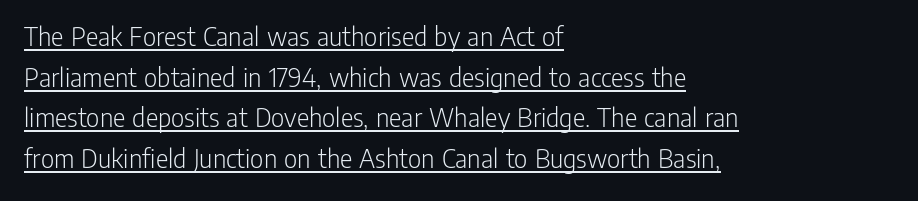
Q: Is the text bold? A: No.
Q: Is the text italic (slanted)? A: No, it is upright.
Q: Is the typeface a serif or a sans-serif typeface? A: Sans-serif.
Q: Is the text underlined? A: Yes.
Q: How is the paragraph aligned? A: Left-aligned.
Q: Is the spacing between letters normal or unusually wide? A: Normal.
Q: Is the spacing between lines tight, normal or loose? A: Normal.
Q: Width (condensed, normal, or wide)? A: Condensed.
Q: Stroke contrast? A: Low.
Q: x-height? A: Medium.
Q: Monospaced? A: No.
